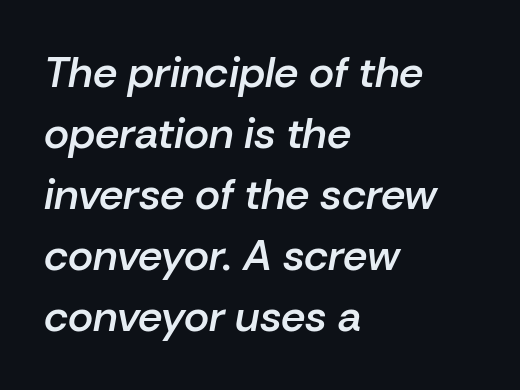
In terms of letterspacing, this is plain default setting. This is moderately heavy type, rendered in semibold. One-word summary of the alignment: left. Italic: yes, the glyphs are oblique. Each new line begins a customary step beneath the previous one.
